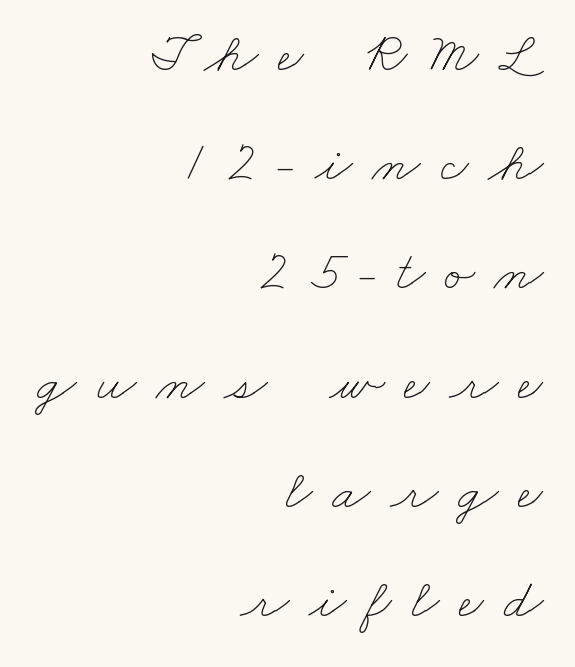
The image shows 56 px thin, wide type; set right-aligned, loose line spacing (1.95x), unusually wide letter spacing (+0.35 em), not underlined; low stroke contrast and a small x-height.
